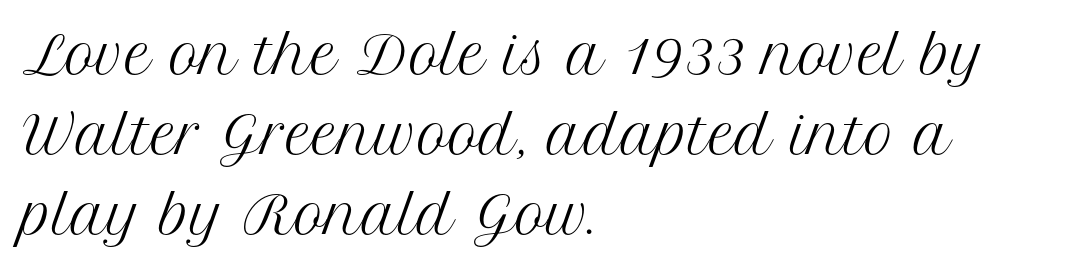
{"serif": "yes", "bold": "no", "weight": "regular", "width": "normal", "stroke_contrast": "medium", "x_height": "medium", "monospaced": "no", "underline": "no", "align": "left", "line_spacing": "normal", "line_spacing_ratio": 1.57, "letter_spacing": "normal", "letter_spacing_em": 0.0, "glyph_px": 51}
